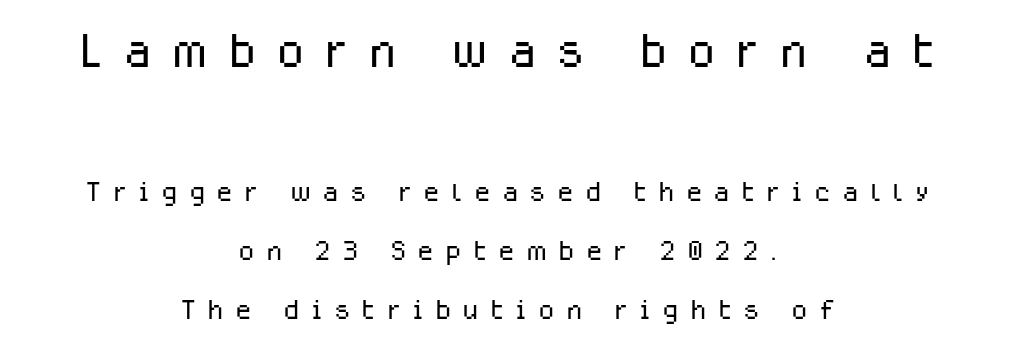
Q: Is the text bold? A: No.
Q: Is the text italic (slanted)? A: No, it is upright.
Q: Is the typeface a serif or a sans-serif typeface? A: Sans-serif.
Q: Is the text underlined? A: No.
Q: How is the paragraph aligned? A: Centered.
Q: Is the spacing between letters normal or unusually wide? A: Unusually wide.
Q: Is the spacing between lines tight, normal or loose? A: Normal.
Q: Which block of text is set in a larger size, the first (top) or the second (bottom)? A: The first (top) one.
Q: Width (condensed, normal, or wide)? A: Normal.
Q: Stroke contrast? A: Low.
Q: x-height? A: Medium.
Q: Monospaced? A: No.
